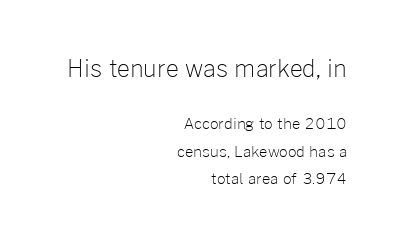
The image shows 23 px text type, upright; set right-aligned, line spacing 1.83x, normal letter spacing, not underlined; the first (top) block is 1.53x larger.
